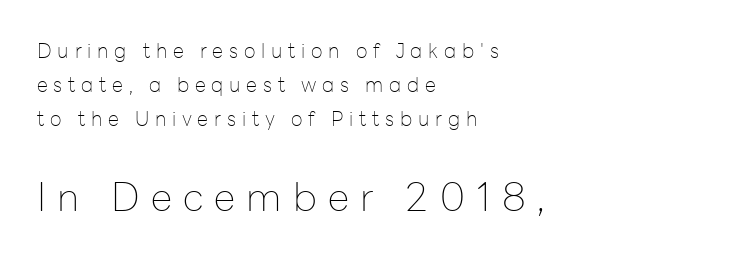
The image shows 39 px thin sans-serif type, upright; set left-aligned, normal line spacing (1.7x), unusually wide letter spacing (+0.29 em), not underlined; the second (bottom) block is 1.95x larger; low stroke contrast and a medium x-height.
